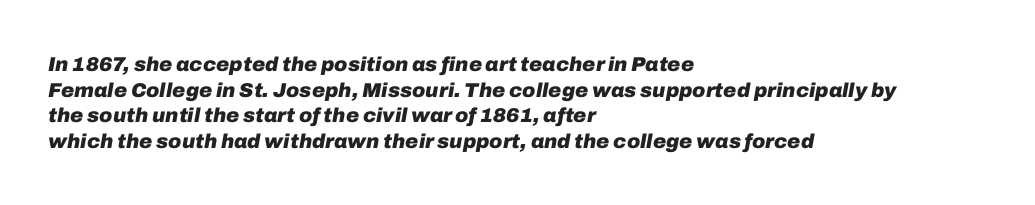
{"italic": "yes", "lean": "right", "slant_degrees": 10, "bold": "yes", "underline": "no", "align": "left", "line_spacing": "normal", "line_spacing_ratio": 1.28, "letter_spacing": "normal", "letter_spacing_em": 0.0, "glyph_px": 20}
